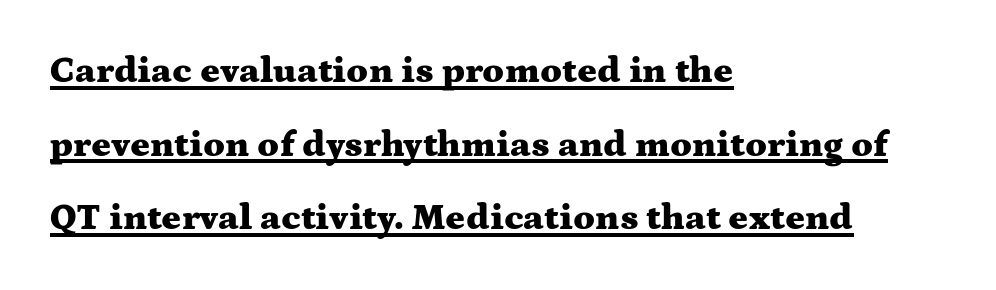
The font's upright variant was chosen for this text. This sample trades compactness for vertical openness between lines. The designer went with a serif here, giving each stem small feet. Spacing verdict: proportional, widths tailored to each character. The passage is arranged the way most books set body copy — flush left. Its strokes are broad and dark, the hallmark of bold type.
